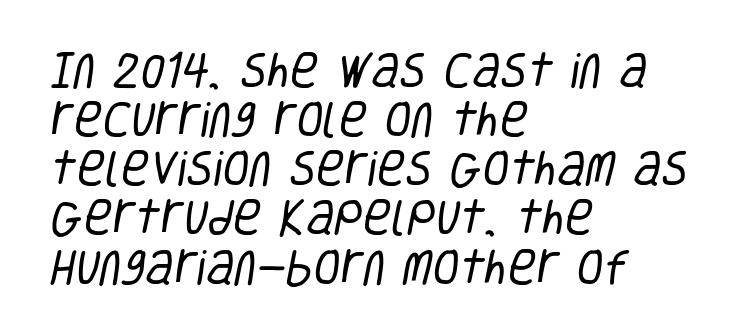
Q: Is the text bold? A: No.
Q: Is the typeface a serif or a sans-serif typeface? A: Sans-serif.
Q: Is the text underlined? A: No.
Q: How is the paragraph aligned? A: Left-aligned.
Q: Is the spacing between letters normal or unusually wide? A: Normal.
Q: Is the spacing between lines tight, normal or loose? A: Normal.
Q: Width (condensed, normal, or wide)? A: Condensed.
Q: Stroke contrast? A: Low.
Q: x-height? A: Large.
Q: Monospaced? A: No.
